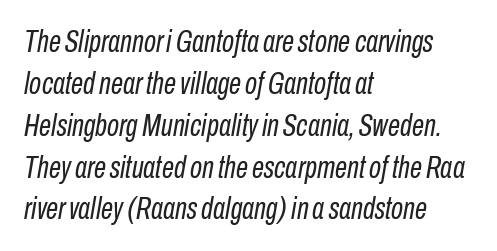
Italic? Definitely — the glyphs are oblique. This block has exactly the height ordinary leading produces. All the whitespace from short lines collects on the right. Between one letter and the next there's only the usual sliver of space. These lines are rendered in a variable-pitch font.
